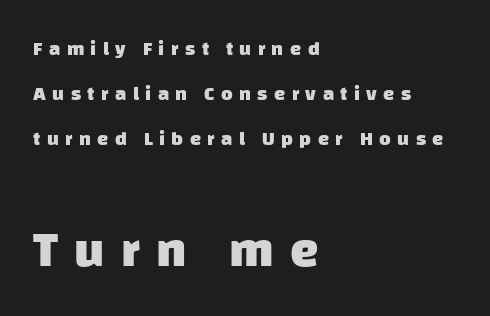
A clean baseline with only descenders dipping below it. Are there feet on the stems? There aren't — it's a sans. The block sitting lower on the canvas is the one with enlarged characters. The rendering inserts visible extra space after every character. Widely set lines give the paragraph a tall, airy silhouette.
